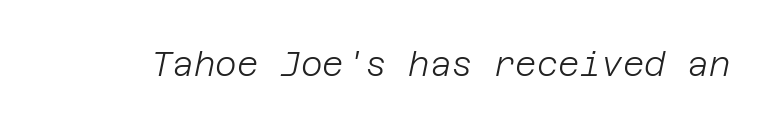
Q: Is the text bold? A: No.
Q: Is the text italic (slanted)? A: Yes, it leans right by about 12 degrees.
Q: Is the text underlined? A: No.
Q: Is the spacing between letters normal or unusually wide? A: Normal.
Q: Width (condensed, normal, or wide)? A: Normal.
Q: Stroke contrast? A: Low.
Q: x-height? A: Large.
